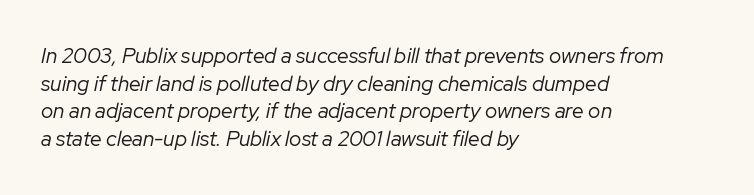
The image shows 21 px text type, italic (leaning right); set left-aligned, normal line spacing (1.32x), normal letter spacing, not underlined.
